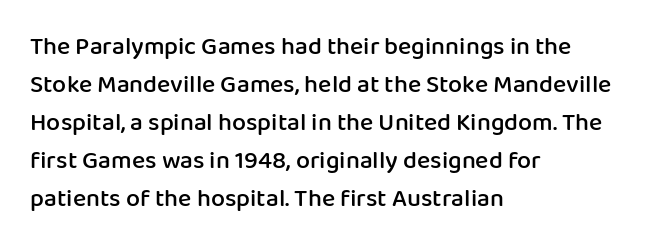
The image shows 25 px text type, upright; set left-aligned, normal line spacing (1.52x), normal letter spacing, not underlined.
